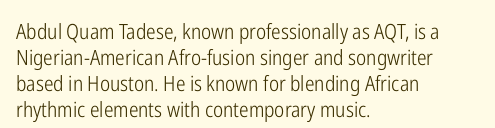
The typography opts for an upright posture over an oblique one. Unmarked baselines from the first word to the last. Students, note that the glyphs here touch the page at normal intervals. Which margin do the lines hug? The left one — the right edge is uneven. The typesetting does not lean heavy: it is not bold.
